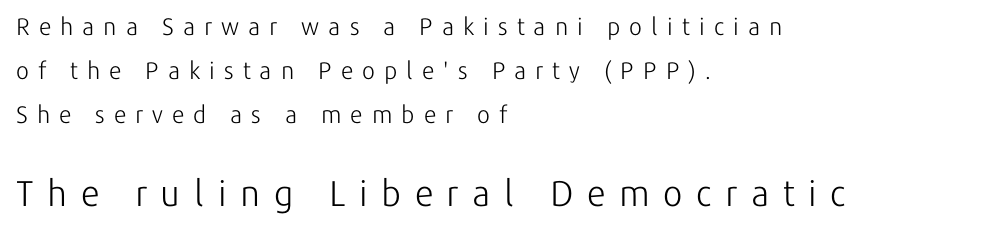
Horizontally, the lines are justified to the leading edge only. Loose tracking; the words dissolve into strings of separated letters. Honestly, there is no underline to notice here at all. Visually, the bottom section dominates because its glyphs are scaled up.
